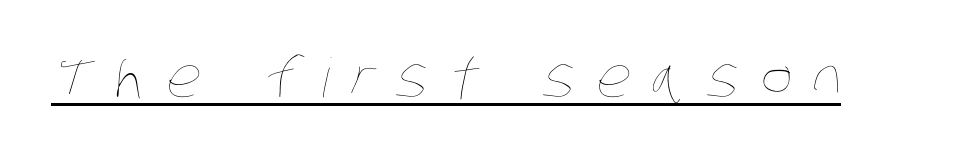
{"bold": "no", "weight": "thin", "width": "condensed", "stroke_contrast": "low", "x_height": "large", "monospaced": "no", "underline": "yes", "letter_spacing": "wide", "letter_spacing_em": 0.39, "glyph_px": 54}
